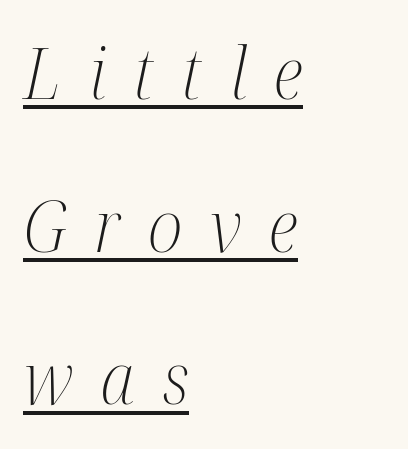
The image shows 71 px light, condensed serif type, italic (leaning right); set left-aligned, loose line spacing (2.15x), unusually wide letter spacing (+0.39 em), underlined; medium stroke contrast and a medium x-height.
